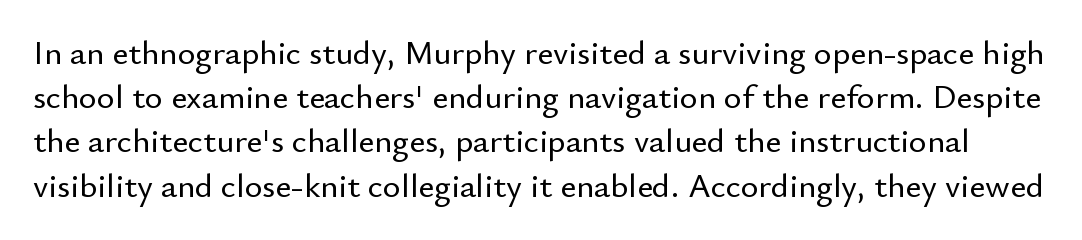
The text was rendered using a sans face with plain stroke endings. These lines were composed using upright roman letters. The foot of each line stays bare and open. Evenly set lines give the paragraph a standard silhouette. Do the characters align in a grid? No, the font is proportional.
